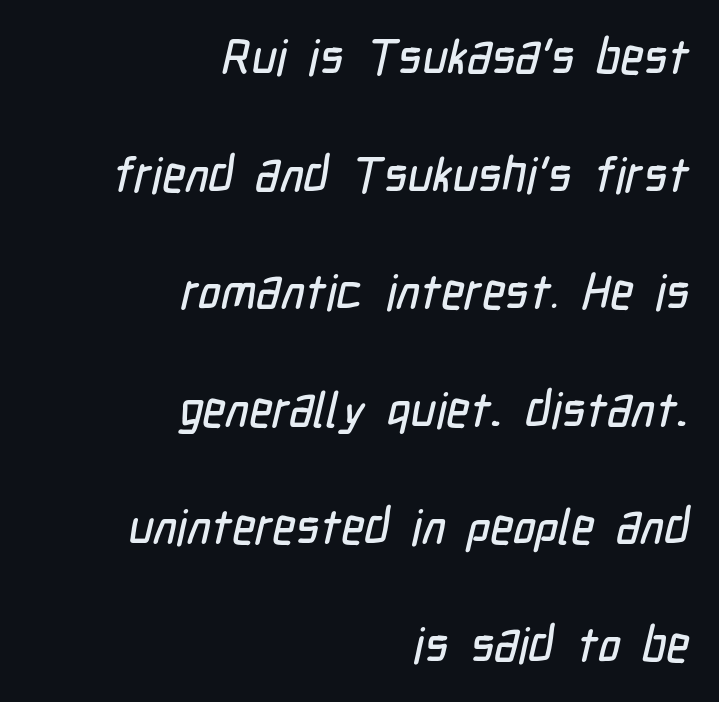
Lines of text with bare space underneath. The rendering uses natural spacing where letterforms have individual widths. The compositor pushed each line to the right boundary. Does the type have serifs? No, each stem ends abruptly. Honestly, the rows look like they've been pulled way apart. Observe the ordinary spacing: letters are neighbours, not strangers.
